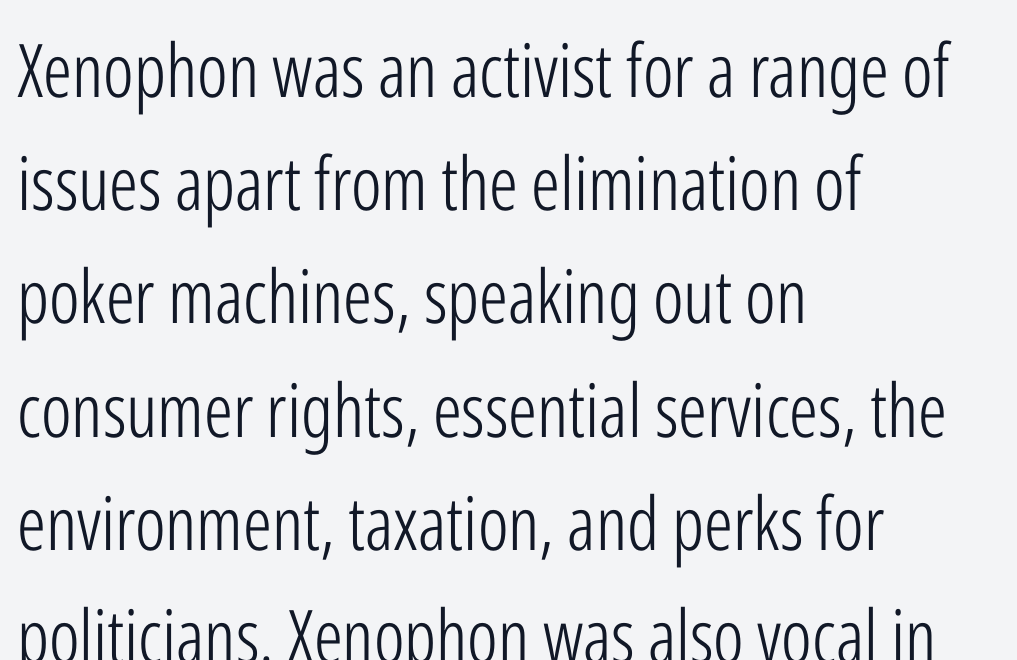
The image shows 74 px light, condensed sans-serif type, upright; set left-aligned, normal line spacing (1.53x), normal letter spacing, not underlined; low stroke contrast and a medium x-height.
